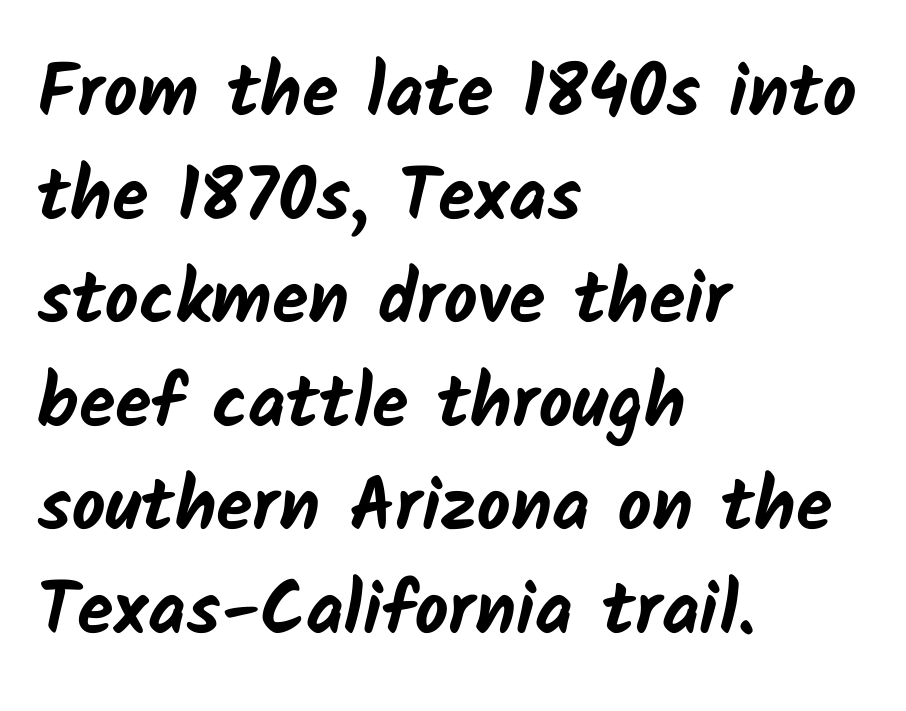
The image shows 74 px bold sans-serif type; set left-aligned, normal line spacing (1.4x), normal letter spacing, not underlined; low stroke contrast and a medium x-height.
